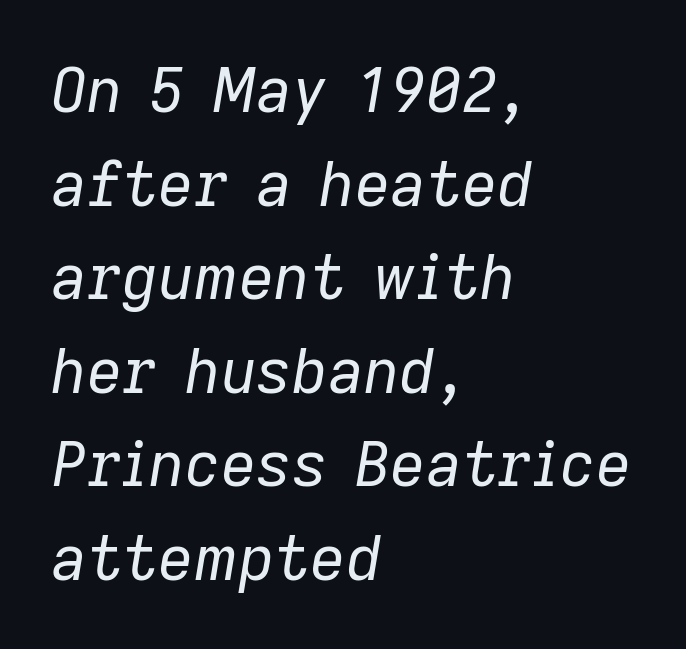
The image shows 62 px regular-weight type, italic (leaning right); set left-aligned, normal line spacing (1.51x), normal letter spacing, not underlined; low stroke contrast and a medium x-height.
